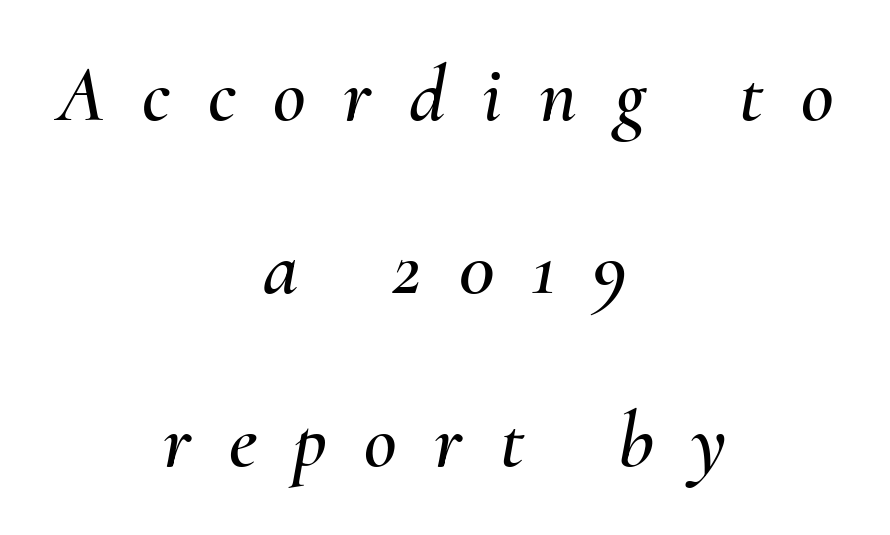
Q: Is the text italic (slanted)? A: Yes, it leans right by about 10 degrees.
Q: Is the text underlined? A: No.
Q: How is the paragraph aligned? A: Centered.
Q: Is the spacing between letters normal or unusually wide? A: Unusually wide.
Q: Is the spacing between lines tight, normal or loose? A: Loose.
Q: Width (condensed, normal, or wide)? A: Normal.
Q: Stroke contrast? A: Medium.
Q: x-height? A: Small.
Q: Monospaced? A: No.
